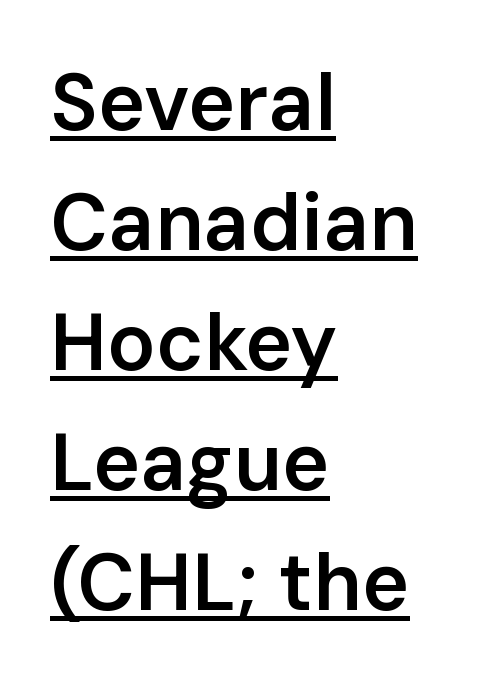
{"serif": "no", "italic": "no", "bold": "semi", "weight": "semibold", "width": "normal", "stroke_contrast": "low", "x_height": "medium", "monospaced": "no", "underline": "yes", "align": "left", "line_spacing": "normal", "line_spacing_ratio": 1.5, "letter_spacing": "normal", "letter_spacing_em": 0.0, "glyph_px": 80}
